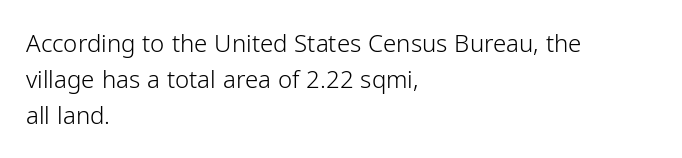
Q: Is the text bold? A: No.
Q: Is the text italic (slanted)? A: No, it is upright.
Q: Is the text underlined? A: No.
Q: How is the paragraph aligned? A: Left-aligned.
Q: Is the spacing between letters normal or unusually wide? A: Normal.
Q: Is the spacing between lines tight, normal or loose? A: Normal.
